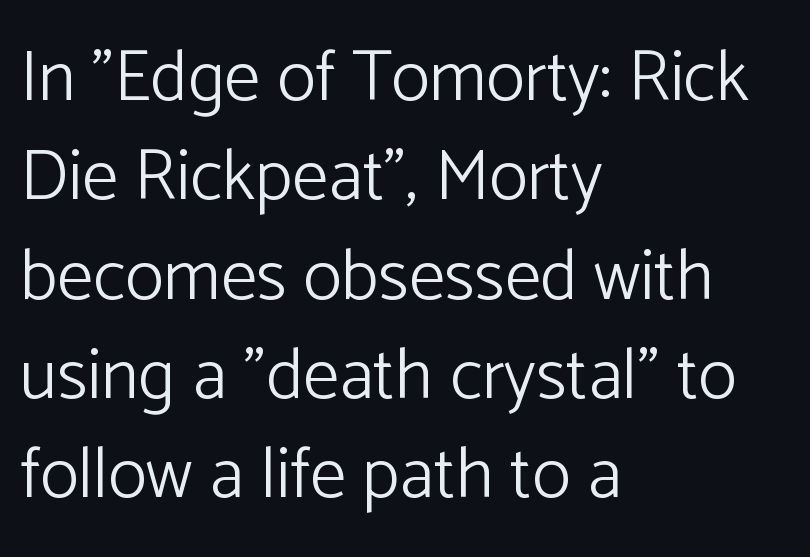
The image shows 72 px light sans-serif type, upright; set left-aligned, normal line spacing (1.38x), normal letter spacing, not underlined; low stroke contrast and a medium x-height.
